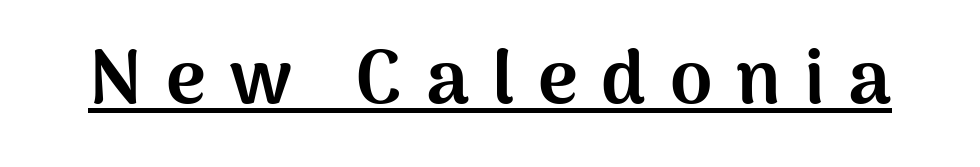
The image shows 76 px bold sans-serif type, upright; set unusually wide letter spacing (+0.31 em), underlined; medium stroke contrast and a medium x-height.
